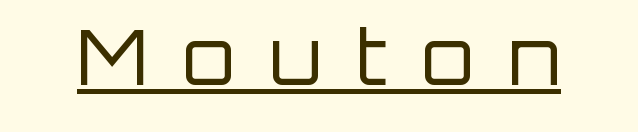
The image shows 76 px regular-weight sans-serif type, upright; set unusually wide letter spacing (+0.45 em), underlined; low stroke contrast and a large x-height.
